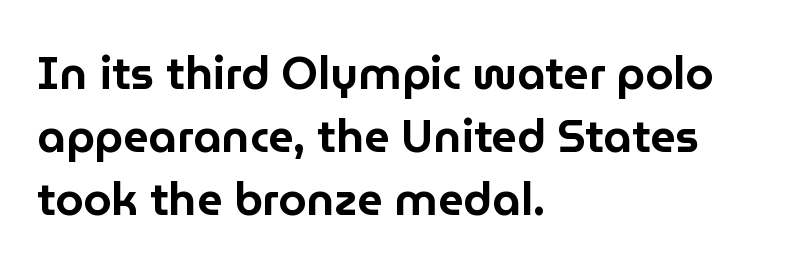
Q: Is the text italic (slanted)? A: No, it is upright.
Q: Is the typeface a serif or a sans-serif typeface? A: Sans-serif.
Q: Is the text underlined? A: No.
Q: How is the paragraph aligned? A: Left-aligned.
Q: Is the spacing between letters normal or unusually wide? A: Normal.
Q: Is the spacing between lines tight, normal or loose? A: Normal.
Q: Width (condensed, normal, or wide)? A: Normal.
Q: Stroke contrast? A: Low.
Q: x-height? A: Medium.
Q: Monospaced? A: No.
